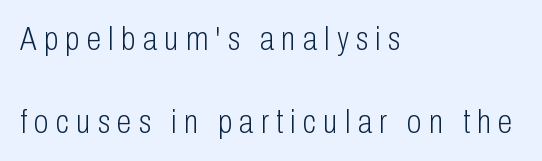
{"serif": "no", "italic": "no", "bold": "no", "weight": "light", "width": "condensed", "stroke_contrast": "low", "x_height": "medium", "monospaced": "no", "underline": "no", "align": "left", "line_spacing": "loose", "line_spacing_ratio": 2.44, "letter_spacing": "wide", "letter_spacing_em": 0.21, "glyph_px": 34}
